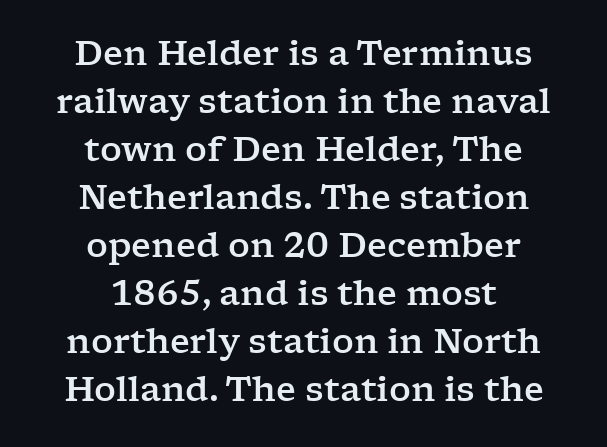
Ascenders rise straight up at ninety degrees. The font family rendered here belongs to the serif group. Look at the tracking — it's just the regular setting, nothing added. Think of a printed novel: that variable character pitch is what you see here. The gap between lines stays unmarked.
